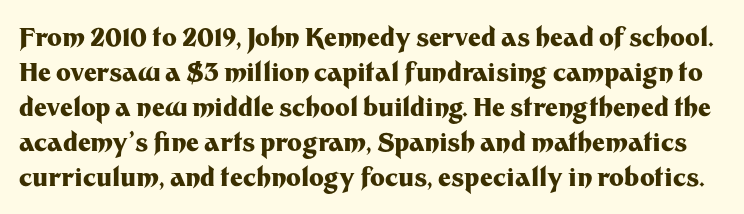
{"italic": "no", "bold": "yes", "underline": "no", "line_spacing": "normal", "line_spacing_ratio": 1.4, "letter_spacing": "normal", "letter_spacing_em": 0.0, "glyph_px": 25}
